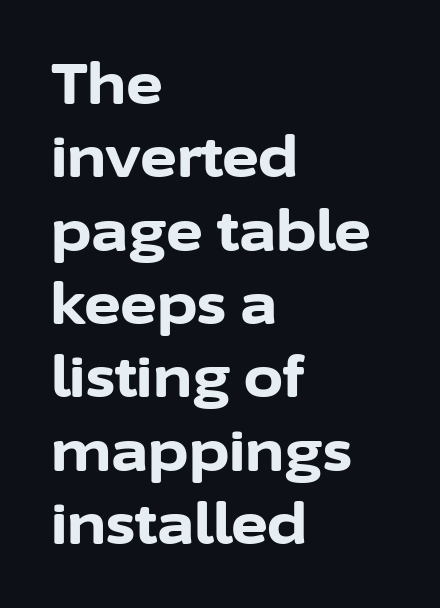
Q: Is the text bold? A: Yes.
Q: Is the text italic (slanted)? A: No, it is upright.
Q: Is the typeface a serif or a sans-serif typeface? A: Sans-serif.
Q: Is the text underlined? A: No.
Q: How is the paragraph aligned? A: Left-aligned.
Q: Is the spacing between letters normal or unusually wide? A: Normal.
Q: Is the spacing between lines tight, normal or loose? A: Normal.
Q: Width (condensed, normal, or wide)? A: Normal.
Q: Stroke contrast? A: Low.
Q: x-height? A: Medium.
Q: Monospaced? A: No.
